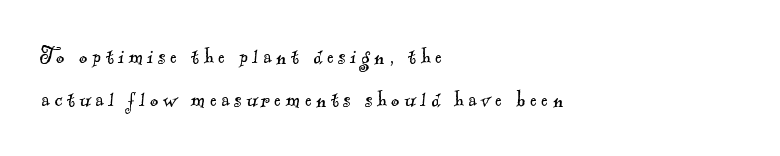
The image shows 25 px text type; set left-aligned, line spacing 1.74x, not underlined.
